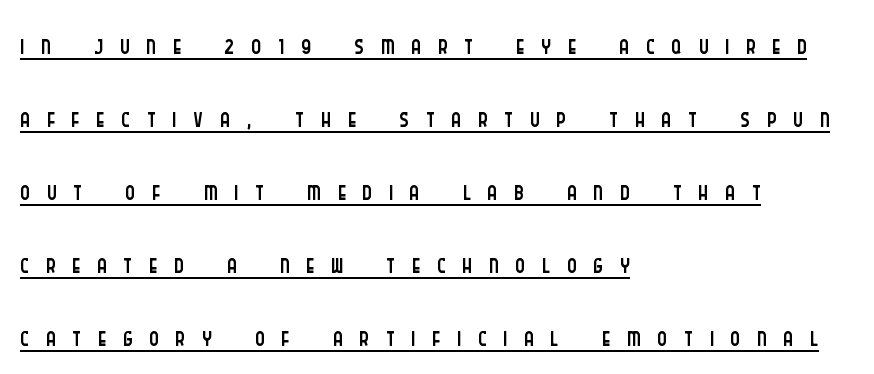
{"serif": "no", "italic": "no", "bold": "no", "weight": "light", "width": "condensed", "stroke_contrast": "low", "x_height": "large", "monospaced": "no", "underline": "yes", "align": "left", "line_spacing": "loose", "line_spacing_ratio": 1.97, "letter_spacing": "wide", "letter_spacing_em": 0.45, "glyph_px": 37}
